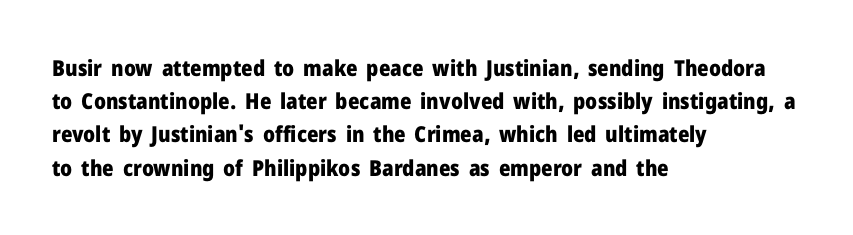
The image shows 22 px bold type, upright; set left-aligned, normal line spacing (1.51x), normal letter spacing, not underlined.
